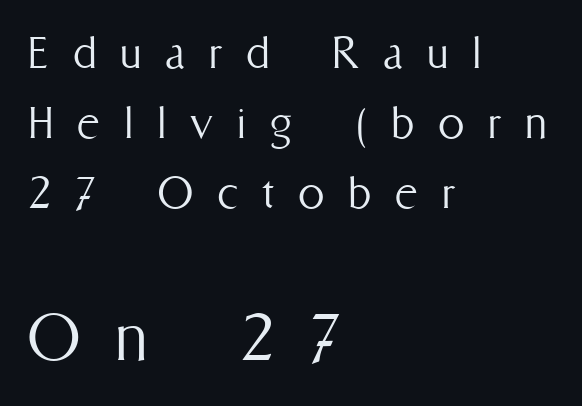
{"italic": "no", "bold": "no", "weight": "light", "width": "condensed", "stroke_contrast": "medium", "x_height": "medium", "monospaced": "no", "underline": "no", "align": "left", "line_spacing": "normal", "line_spacing_ratio": 1.32, "letter_spacing": "wide", "letter_spacing_em": 0.45, "larger_block": "second", "size_ratio": 1.49, "glyph_px": 79}
